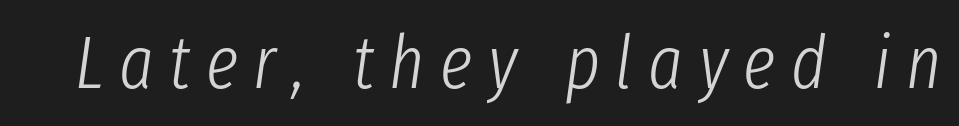
{"italic": "yes", "lean": "right", "slant_degrees": 8, "bold": "no", "weight": "light", "width": "condensed", "stroke_contrast": "low", "x_height": "medium", "monospaced": "no", "underline": "no", "letter_spacing": "wide", "letter_spacing_em": 0.21, "glyph_px": 74}
